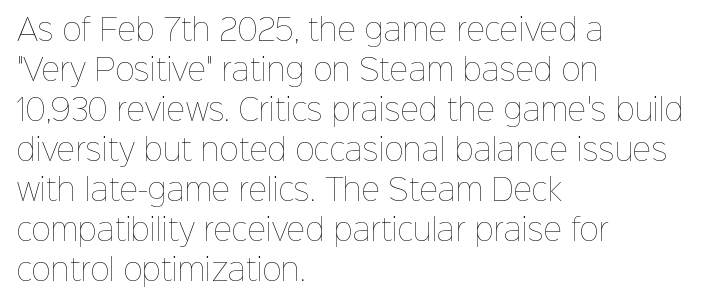
Q: Is the text bold? A: No.
Q: Is the text italic (slanted)? A: No, it is upright.
Q: Is the text underlined? A: No.
Q: How is the paragraph aligned? A: Left-aligned.
Q: Is the spacing between letters normal or unusually wide? A: Normal.
Q: Is the spacing between lines tight, normal or loose? A: Normal.
Q: Width (condensed, normal, or wide)? A: Normal.
Q: Stroke contrast? A: Low.
Q: x-height? A: Medium.
Q: Monospaced? A: No.
